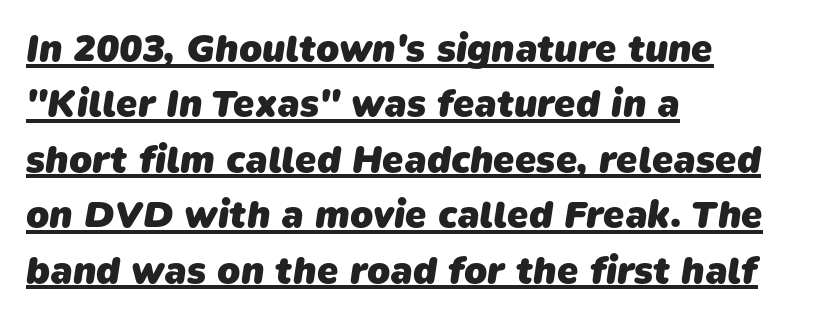
These characters rest on top of a visible drawn line. Think of a printed novel: that variable character pitch is what you see here. Left-aligned paragraph, ragged on the right. The letters carry no serifs — their stems end cleanly without finishing strokes.
